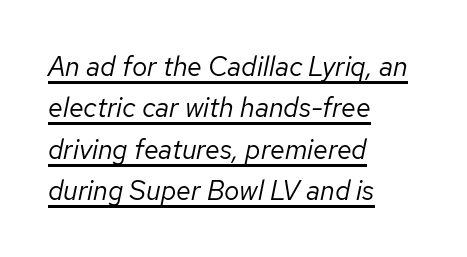
The image shows 27 px text type, italic (leaning right); set left-aligned, normal line spacing (1.53x), normal letter spacing, underlined.
